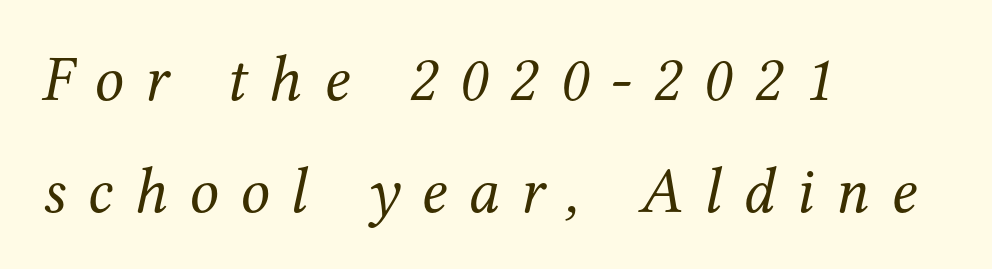
{"serif": "yes", "italic": "yes", "lean": "right", "slant_degrees": 12, "bold": "no", "weight": "regular", "width": "normal", "stroke_contrast": "medium", "x_height": "medium", "monospaced": "no", "underline": "no", "align": "left", "line_spacing_ratio": 1.72, "letter_spacing": "wide", "letter_spacing_em": 0.33, "glyph_px": 65}
